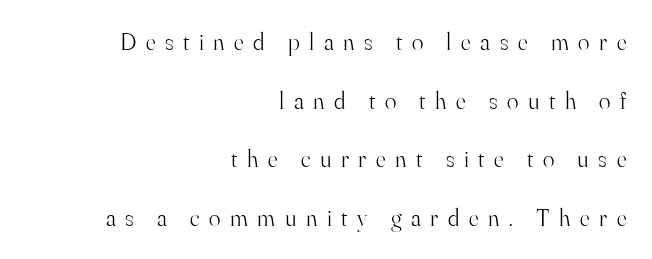
The image shows 24 px text type, upright; set right-aligned, loose line spacing (2.44x), unusually wide letter spacing (+0.4 em), not underlined.
